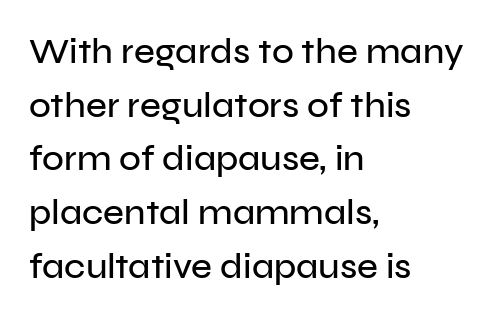
Q: Is the text italic (slanted)? A: No, it is upright.
Q: Is the typeface a serif or a sans-serif typeface? A: Sans-serif.
Q: Is the text underlined? A: No.
Q: How is the paragraph aligned? A: Left-aligned.
Q: Is the spacing between letters normal or unusually wide? A: Normal.
Q: Is the spacing between lines tight, normal or loose? A: Normal.
Q: Width (condensed, normal, or wide)? A: Normal.
Q: Stroke contrast? A: Low.
Q: x-height? A: Medium.
Q: Monospaced? A: No.
